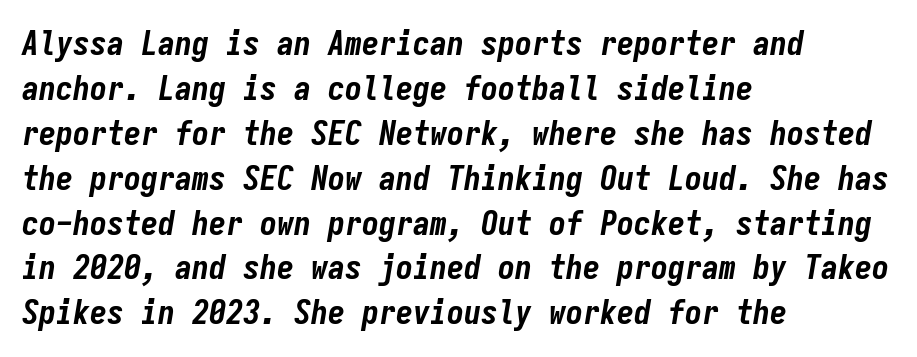
Q: Is the text bold? A: Yes.
Q: Is the text italic (slanted)? A: Yes, it leans right by about 9 degrees.
Q: Is the text underlined? A: No.
Q: How is the paragraph aligned? A: Left-aligned.
Q: Is the spacing between letters normal or unusually wide? A: Normal.
Q: Is the spacing between lines tight, normal or loose? A: Normal.
Q: Width (condensed, normal, or wide)? A: Condensed.
Q: Stroke contrast? A: Low.
Q: x-height? A: Medium.
Q: Monospaced? A: Yes.
